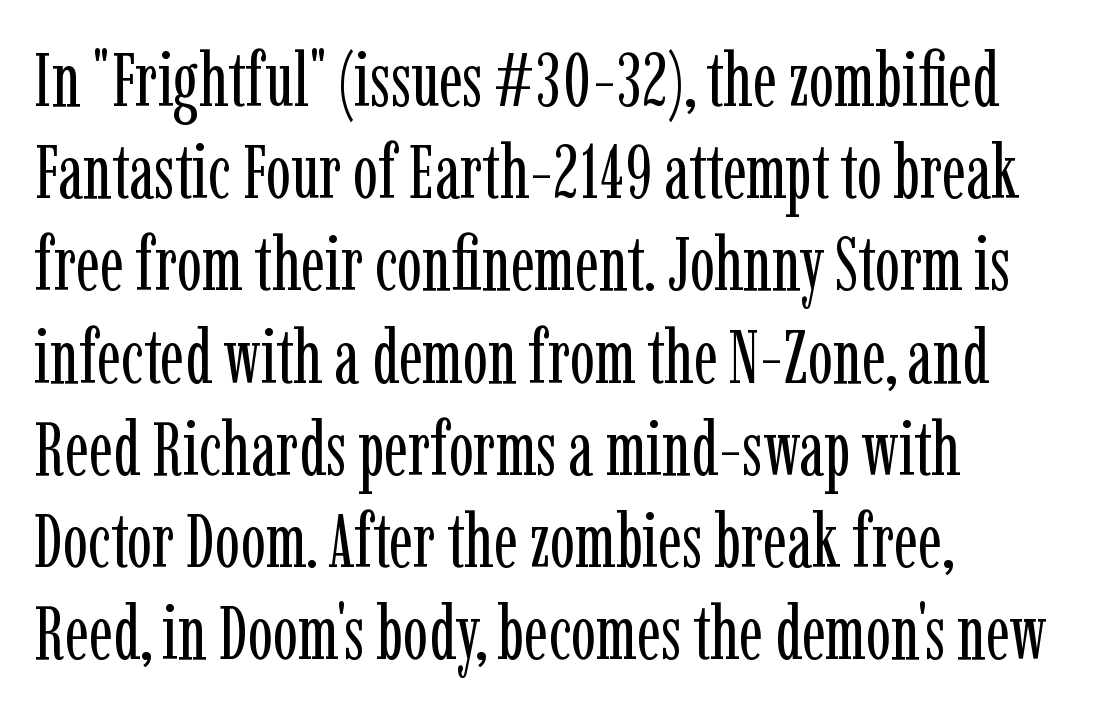
Q: Is the text bold? A: No.
Q: Is the text italic (slanted)? A: No, it is upright.
Q: Is the typeface a serif or a sans-serif typeface? A: Serif.
Q: Is the text underlined? A: No.
Q: How is the paragraph aligned? A: Left-aligned.
Q: Is the spacing between letters normal or unusually wide? A: Normal.
Q: Width (condensed, normal, or wide)? A: Condensed.
Q: Stroke contrast? A: Low.
Q: x-height? A: Medium.
Q: Monospaced? A: No.
